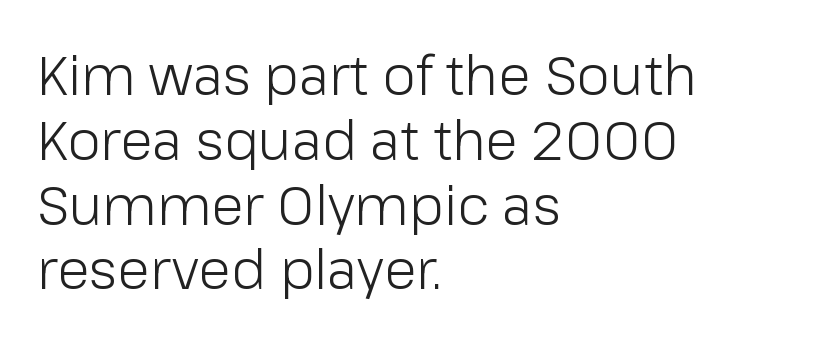
The image shows 54 px light sans-serif type, upright; set left-aligned, line spacing 1.2x, normal letter spacing, not underlined; low stroke contrast and a medium x-height.
